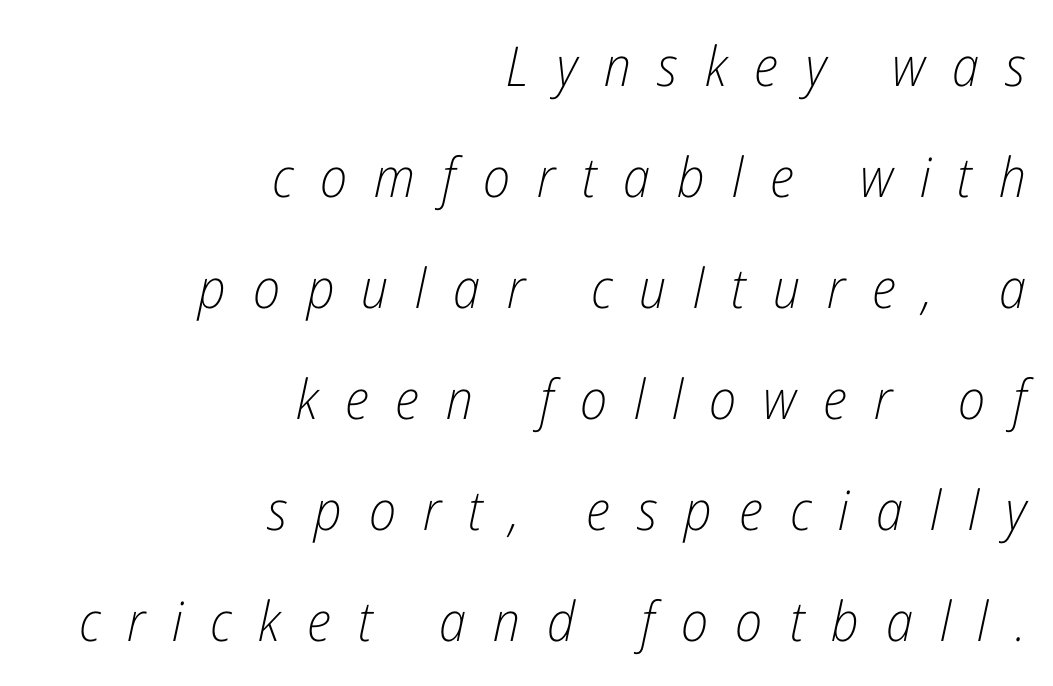
Varying glyph widths throughout — classic text-font behaviour. Decoration check: the copy has no underline. This reads as an unemphasized weight, regular at the heaviest. The glyphs look as if they've been sheared to an angle.
